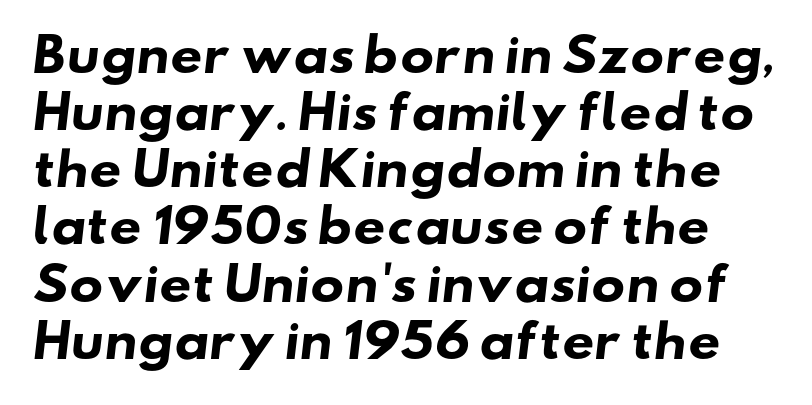
Students, this is bold: see how much ink each stroke carries. The face used here is rendered with its standard letterfit. These lines are composed in type without serifs. Words float on clear page, feet unadorned. Normally led — the rows are evenly, conventionally spaced. Do the characters align in a grid? No, the font is proportional.
